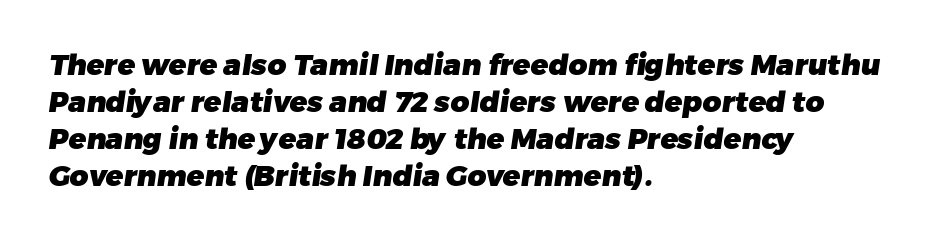
{"serif": "no", "bold": "yes", "weight": "heavy", "width": "normal", "stroke_contrast": "low", "x_height": "medium", "monospaced": "no", "underline": "no", "align": "left", "line_spacing": "normal", "line_spacing_ratio": 1.28, "letter_spacing": "normal", "letter_spacing_em": 0.0, "glyph_px": 29}
